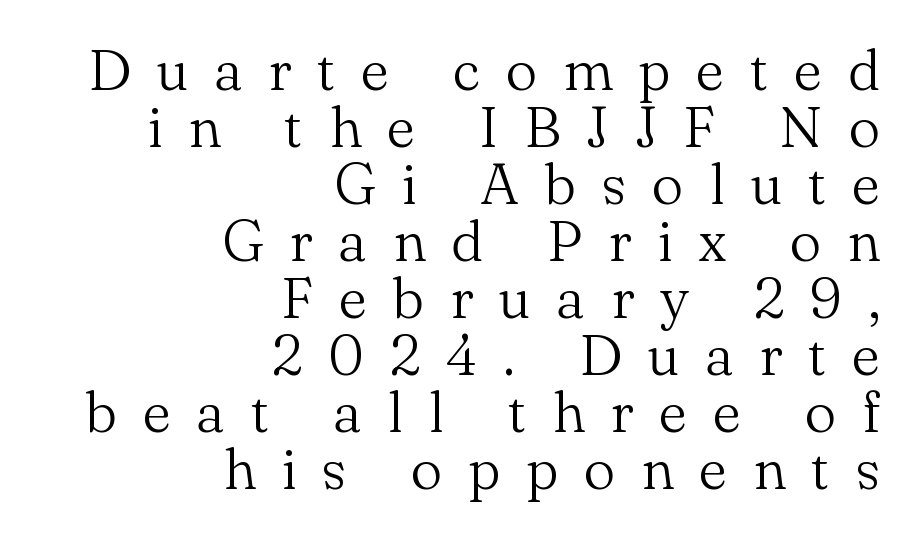
Q: Is the text bold? A: No.
Q: Is the text italic (slanted)? A: No, it is upright.
Q: Is the typeface a serif or a sans-serif typeface? A: Serif.
Q: Is the text underlined? A: No.
Q: How is the paragraph aligned? A: Right-aligned.
Q: Is the spacing between letters normal or unusually wide? A: Unusually wide.
Q: Is the spacing between lines tight, normal or loose? A: Tight.
Q: Width (condensed, normal, or wide)? A: Normal.
Q: Stroke contrast? A: Medium.
Q: x-height? A: Small.
Q: Monospaced? A: No.
